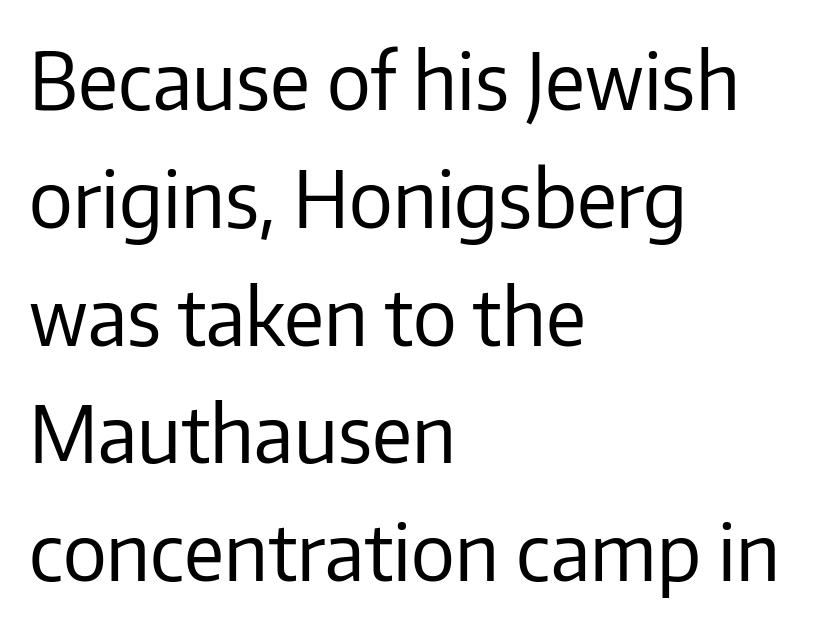
{"serif": "no", "italic": "no", "bold": "no", "weight": "regular", "width": "normal", "stroke_contrast": "low", "x_height": "medium", "monospaced": "no", "underline": "no", "align": "left", "line_spacing": "normal", "line_spacing_ratio": 1.51, "letter_spacing": "normal", "letter_spacing_em": 0.0, "glyph_px": 78}
